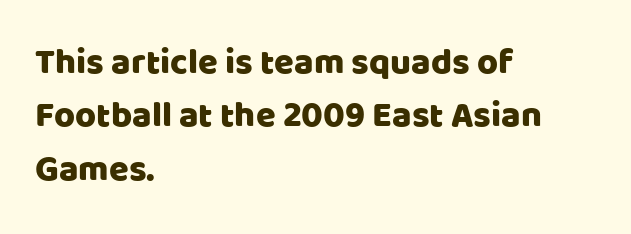
Q: Is the text italic (slanted)? A: No, it is upright.
Q: Is the typeface a serif or a sans-serif typeface? A: Sans-serif.
Q: Is the text underlined? A: No.
Q: How is the paragraph aligned? A: Left-aligned.
Q: Is the spacing between letters normal or unusually wide? A: Normal.
Q: Is the spacing between lines tight, normal or loose? A: Normal.
Q: Width (condensed, normal, or wide)? A: Normal.
Q: Stroke contrast? A: Low.
Q: x-height? A: Large.
Q: Monospaced? A: No.
